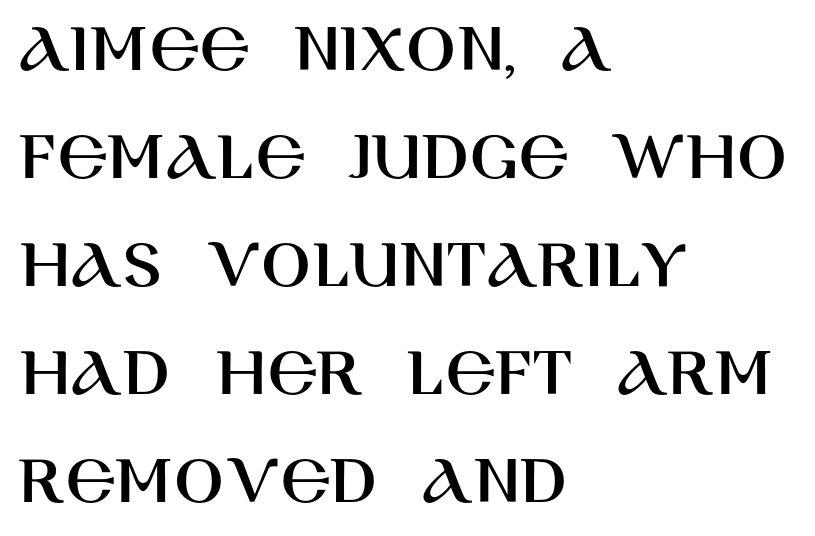
The image shows 73 px sans-serif type, upright; set left-aligned, normal line spacing (1.48x), normal letter spacing, not underlined; high stroke contrast and a large x-height.
